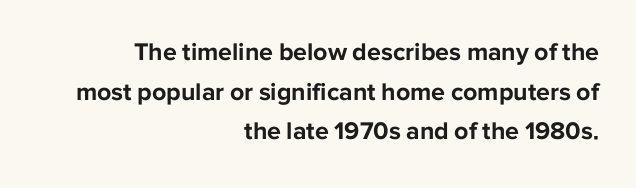
Q: Is the text bold? A: Yes.
Q: Is the text italic (slanted)? A: No, it is upright.
Q: Is the text underlined? A: No.
Q: How is the paragraph aligned? A: Right-aligned.
Q: Is the spacing between letters normal or unusually wide? A: Normal.
Q: Is the spacing between lines tight, normal or loose? A: Normal.
